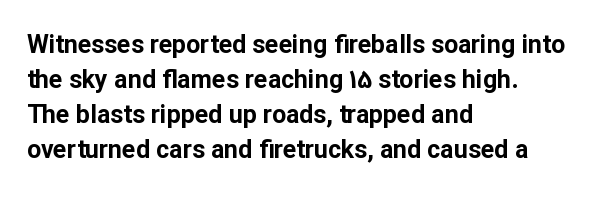
{"italic": "no", "bold": "yes", "underline": "no", "align": "left", "line_spacing": "normal", "line_spacing_ratio": 1.4, "letter_spacing": "normal", "letter_spacing_em": 0.0, "glyph_px": 25}
